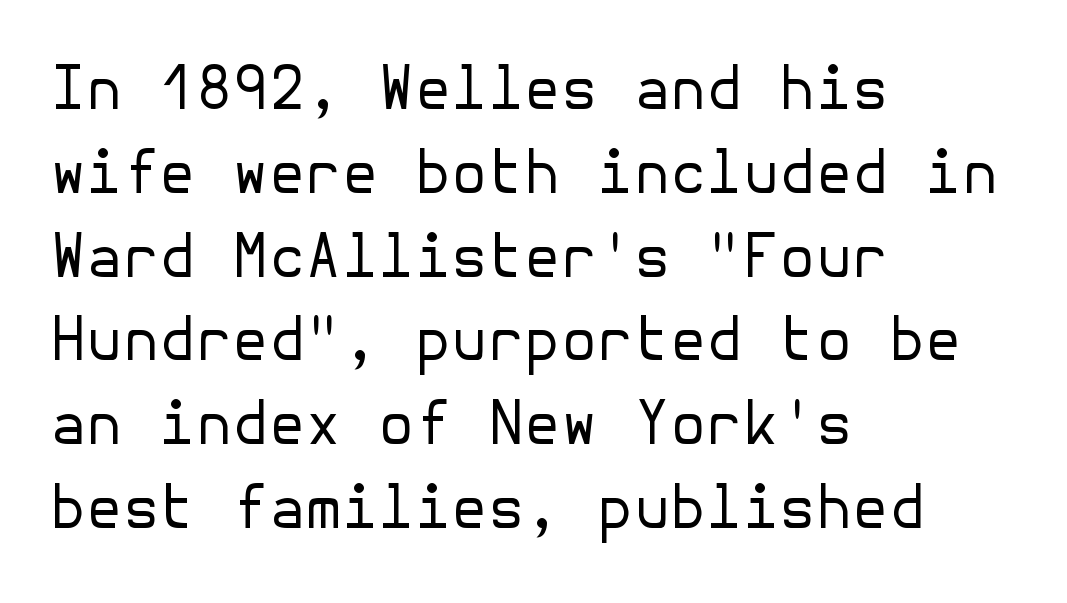
Quick note: interline space is typical. Italic: no, the glyphs are upright roman. A clean baseline with only descenders dipping below it. No extra tracking has been applied to these lines. The font family rendered here belongs to the sans-serif group. Alignment: flush left.
